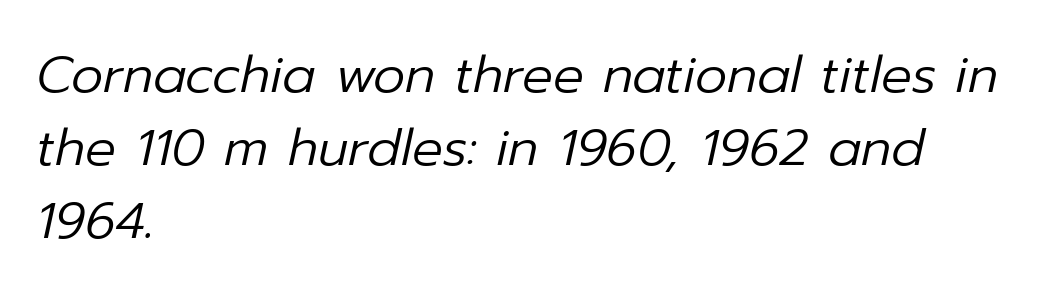
Here the designer chose a conventional face with non-uniform glyph widths. This sample keeps an unexceptional amount of space between lines. Style check: oblique. Does the copy run flush right? No — it runs flush left. Tracking here is standard; glyphs follow each other at the usual distance. A clean baseline with only descenders dipping below it.
